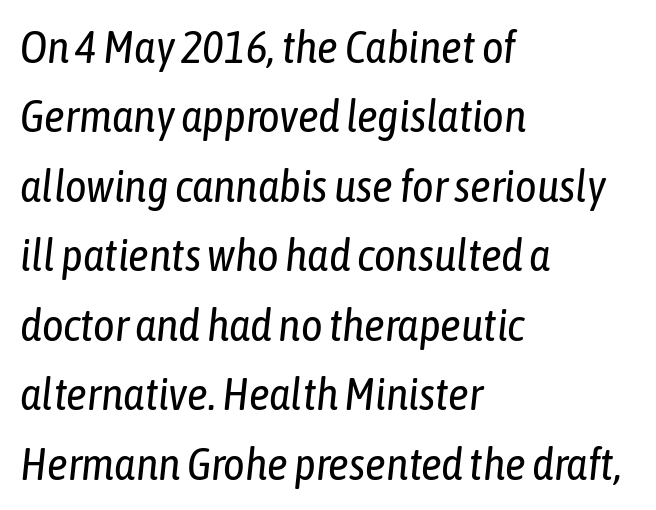
The image shows 46 px regular-weight, condensed type, italic (leaning right); set left-aligned, normal line spacing (1.51x), normal letter spacing, not underlined; low stroke contrast and a medium x-height.
